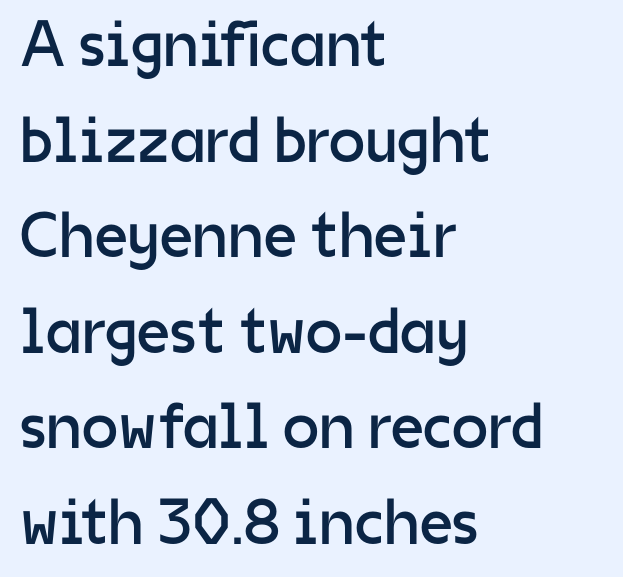
{"serif": "no", "italic": "no", "bold": "no", "weight": "regular", "width": "normal", "stroke_contrast": "low", "x_height": "medium", "monospaced": "no", "underline": "no", "align": "left", "line_spacing": "normal", "line_spacing_ratio": 1.47, "letter_spacing": "normal", "letter_spacing_em": 0.0, "glyph_px": 65}
